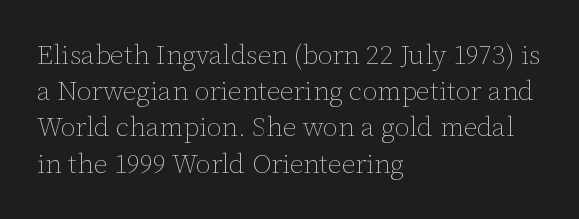
The strokes carry an ordinary text weight at most. Teacher's note: observe the even left margin — that is flush-left alignment. The lines sit at an ordinary, default distance from one another. Does extra space separate the letters? No, they use regular spacing. Posture: vertical. The specimen omits any rule beneath the text block's lines.
